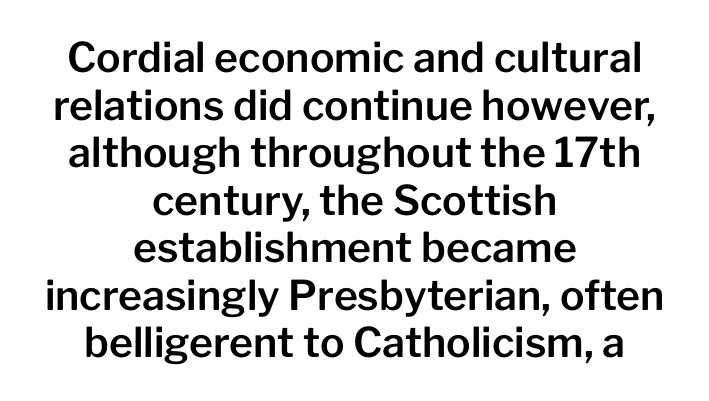
Q: Is the text italic (slanted)? A: No, it is upright.
Q: Is the typeface a serif or a sans-serif typeface? A: Sans-serif.
Q: Is the text underlined? A: No.
Q: How is the paragraph aligned? A: Centered.
Q: Is the spacing between letters normal or unusually wide? A: Normal.
Q: Width (condensed, normal, or wide)? A: Normal.
Q: Stroke contrast? A: Low.
Q: x-height? A: Medium.
Q: Monospaced? A: No.
